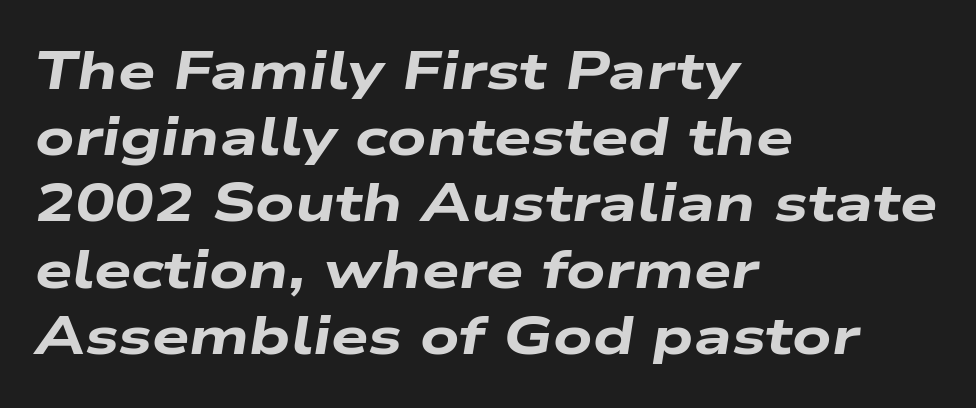
The image shows 53 px heavy, wide type, italic (leaning right); set left-aligned, normal line spacing (1.25x), normal letter spacing, not underlined; low stroke contrast and a medium x-height.
